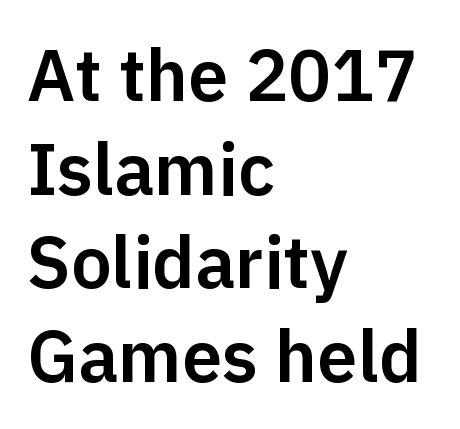
{"serif": "no", "italic": "no", "width": "normal", "stroke_contrast": "low", "x_height": "medium", "monospaced": "no", "underline": "no", "align": "left", "line_spacing": "normal", "line_spacing_ratio": 1.3, "letter_spacing": "normal", "letter_spacing_em": 0.0, "glyph_px": 72}
